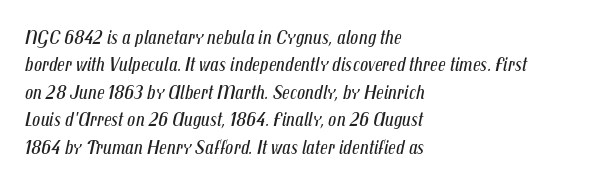
{"italic": "yes", "lean": "right", "slant_degrees": 12, "bold": "no", "underline": "no", "align": "left", "line_spacing": "normal", "line_spacing_ratio": 1.37, "letter_spacing": "normal", "letter_spacing_em": 0.0, "glyph_px": 20}
